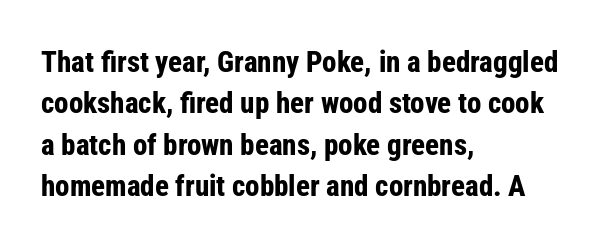
The rows are spaced the way most documents space them. Tracking value appears to be zero — textbook default spacing. No italicization has been applied; the sample stays upright. Each row of text sits above clean, open space.
